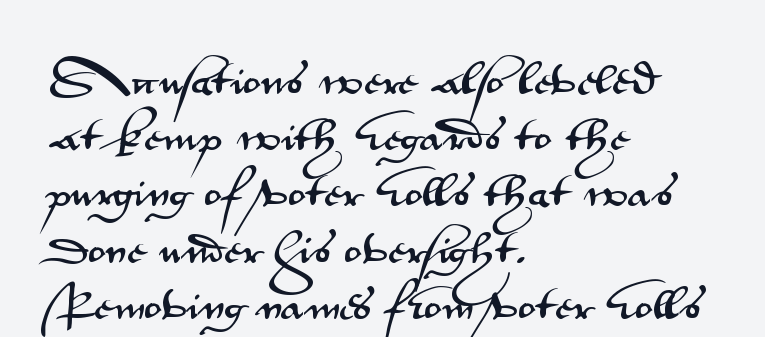
The image shows 37 px wide sans-serif type; set left-aligned, normal line spacing (1.52x), normal letter spacing, not underlined; medium stroke contrast and a small x-height.
